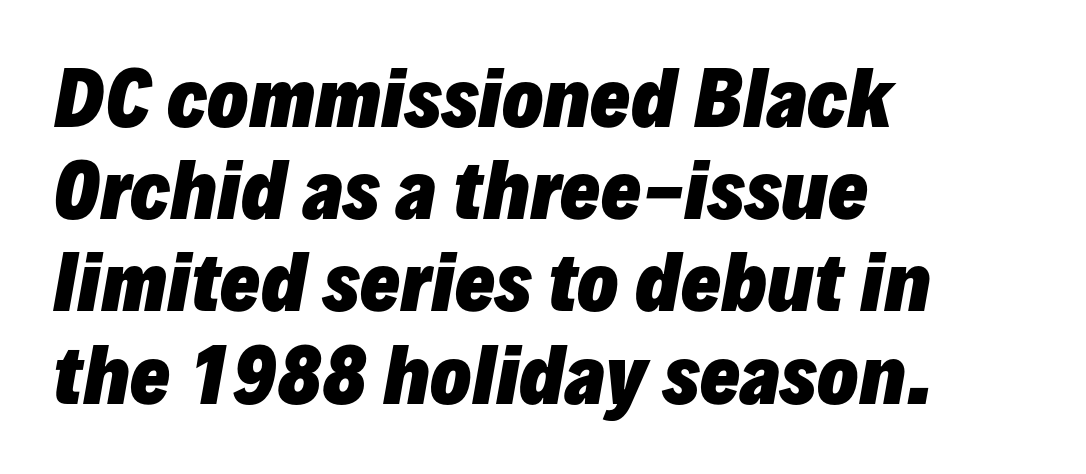
Q: Is the text bold? A: Yes.
Q: Is the text italic (slanted)? A: Yes, it leans right by about 10 degrees.
Q: Is the text underlined? A: No.
Q: How is the paragraph aligned? A: Left-aligned.
Q: Is the spacing between letters normal or unusually wide? A: Normal.
Q: Width (condensed, normal, or wide)? A: Normal.
Q: Stroke contrast? A: Low.
Q: x-height? A: Medium.
Q: Monospaced? A: No.
